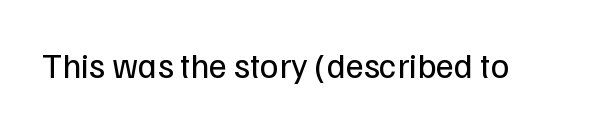
The image shows 35 px regular-weight sans-serif type, upright; set normal letter spacing, not underlined; low stroke contrast and a medium x-height.
